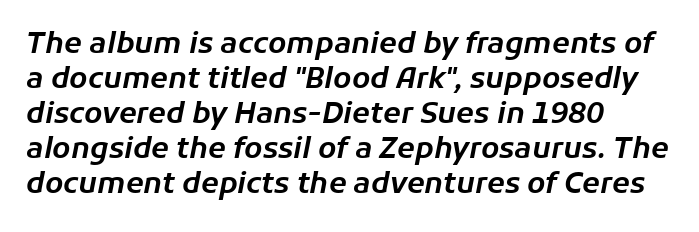
These lines are rendered in a variable-pitch font. Nobody touched the tracking dial on this one. The words here are not underlined. Where is the straight margin? On the left. Emphasis-style slanted type is in use.
